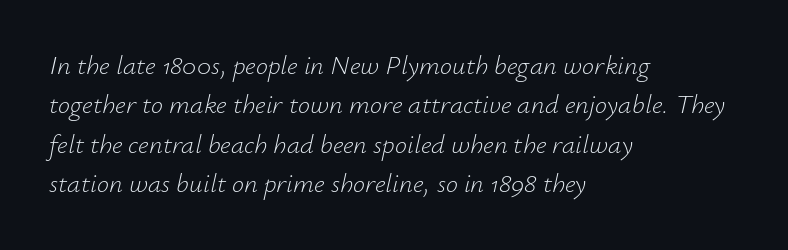
The image shows 27 px text type, italic (leaning right); set left-aligned, normal line spacing (1.46x), normal letter spacing, not underlined.
